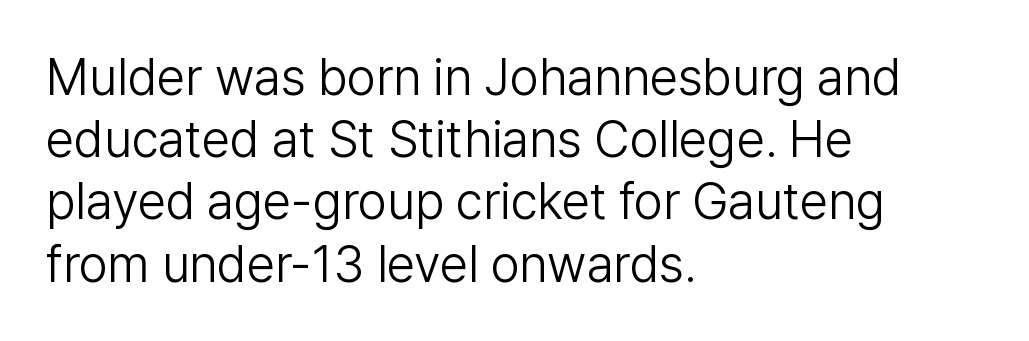
{"serif": "no", "italic": "no", "bold": "no", "weight": "light", "width": "normal", "stroke_contrast": "low", "x_height": "medium", "monospaced": "no", "underline": "no", "align": "left", "line_spacing_ratio": 1.22, "letter_spacing": "normal", "letter_spacing_em": 0.0, "glyph_px": 51}
